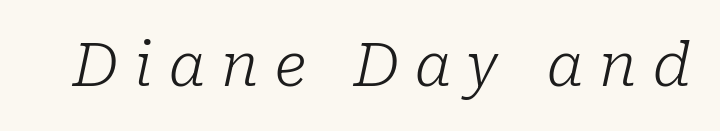
Underlining? Definitely not there. Heaviness? Minimal to ordinary, like unemphasized prose. There's an unmistakable incline to the writing here. Letterform terminals end in serifs throughout the passage.
